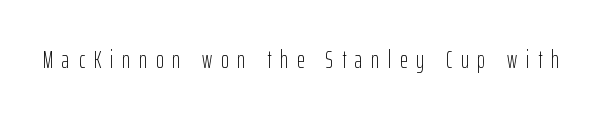
{"italic": "no", "bold": "no", "underline": "no", "letter_spacing": "wide", "letter_spacing_em": 0.37, "glyph_px": 24}
